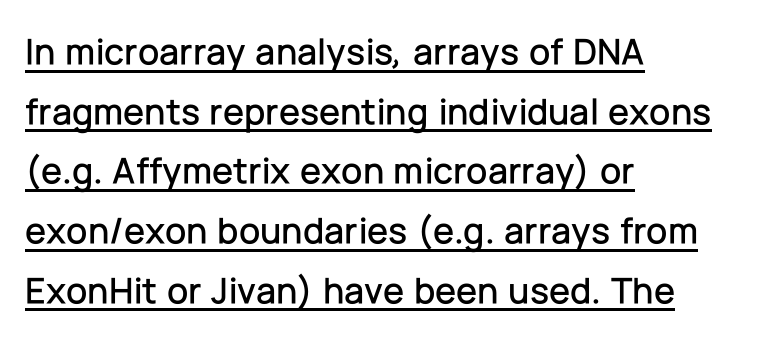
The image shows 38 px sans-serif type, upright; set left-aligned, normal line spacing (1.57x), normal letter spacing, underlined; low stroke contrast and a medium x-height.
